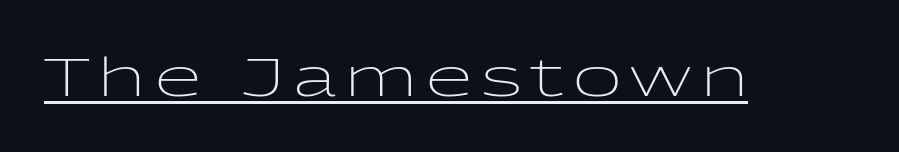
The image shows 53 px light, wide sans-serif type, upright; set underlined; low stroke contrast and a medium x-height.
